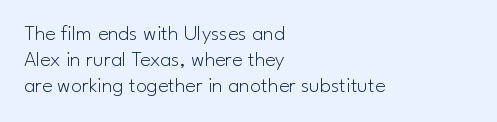
The lettering holds an erect, upright posture throughout. A light-to-regular cut is what we see here. Line starts are locked; line ends wander. The tracking reads as untouched default to a designer's eye.
